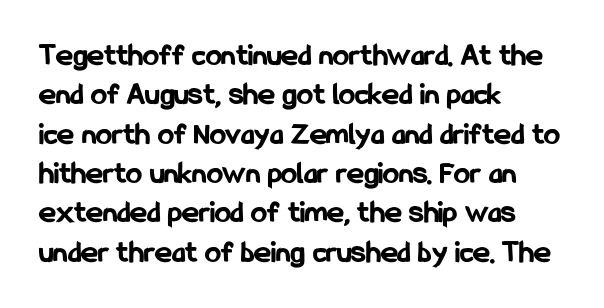
Italic? Not at all — the glyphs are vertical. Rule under the text: the space is simply empty. Unlike a traditional serif, this face leaves its strokes unadorned. In CSS terms this would be text-align: left. The line texture is even and compact thanks to regular tracking.
